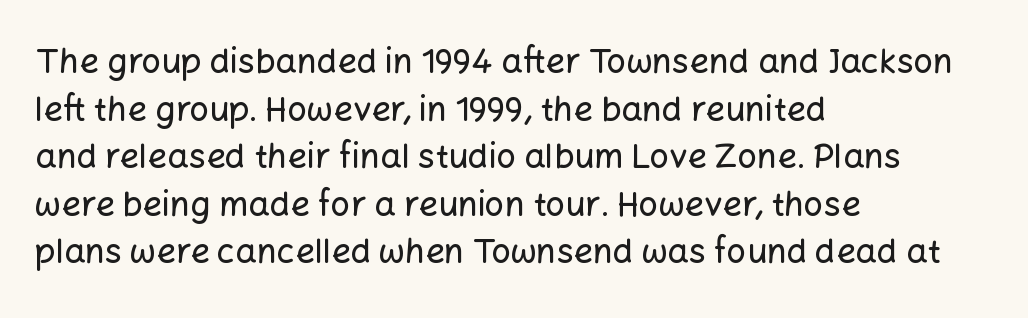
The image shows 34 px sans-serif type, upright; set left-aligned, normal line spacing (1.4x), normal letter spacing, not underlined; low stroke contrast and a medium x-height.
